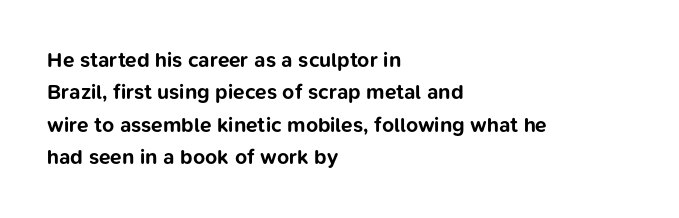
Unlike italic type, these characters show no tilt at all. Line starts are locked; line ends wander. Characters follow at the spacing the type designer built in. On the weight axis this lands at bold, roughly 700. The passage shown is not underscored anywhere.
